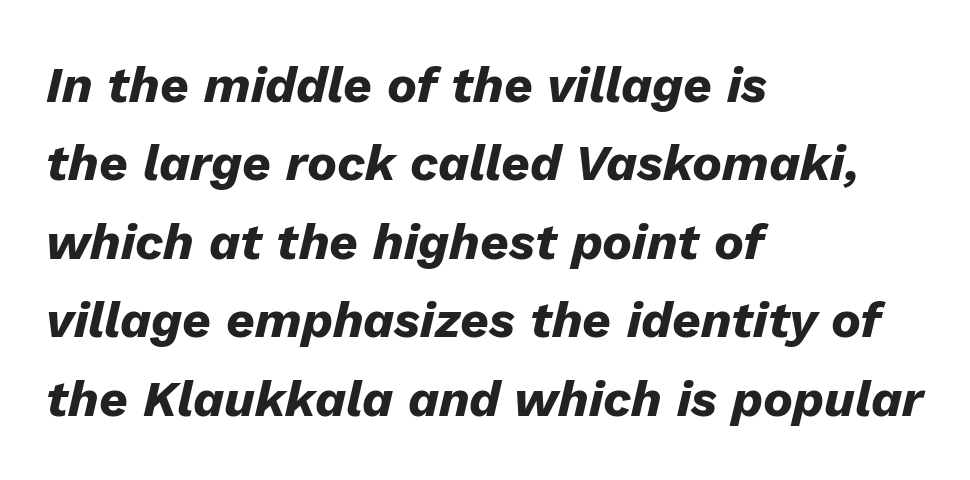
Q: Is the text bold? A: Yes.
Q: Is the text italic (slanted)? A: Yes, it leans right by about 13 degrees.
Q: Is the text underlined? A: No.
Q: How is the paragraph aligned? A: Left-aligned.
Q: Is the spacing between letters normal or unusually wide? A: Normal.
Q: Is the spacing between lines tight, normal or loose? A: Normal.
Q: Width (condensed, normal, or wide)? A: Normal.
Q: Stroke contrast? A: Low.
Q: x-height? A: Medium.
Q: Monospaced? A: No.
